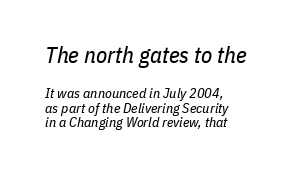
The strokes carry an ordinary text weight at most. Has an underline been added? It has not. Layout note: lines flush left. Words appear dense and cohesive because spacing is normal.
